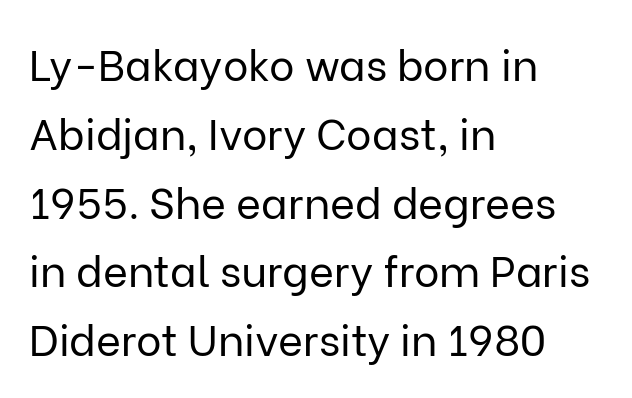
The image shows 43 px regular-weight sans-serif type, upright; set left-aligned, normal line spacing (1.6x), normal letter spacing, not underlined; low stroke contrast and a medium x-height.
